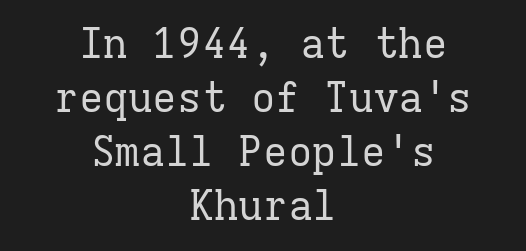
{"serif": "yes", "italic": "no", "bold": "no", "weight": "regular", "width": "normal", "stroke_contrast": "low", "x_height": "medium", "monospaced": "yes", "underline": "no", "align": "center", "line_spacing": "normal", "line_spacing_ratio": 1.32, "letter_spacing": "normal", "letter_spacing_em": 0.0, "glyph_px": 41}
